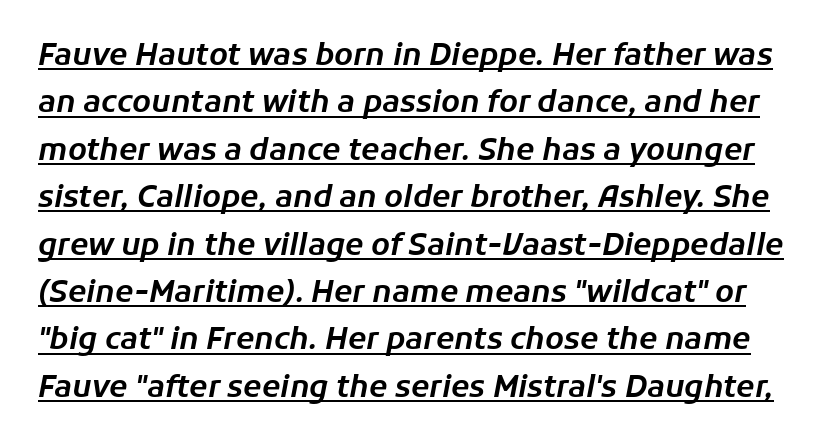
Does extra space separate the letters? No, they use regular spacing. Posture: slanted. You could not count columns in this text — the font is proportionally spaced. Underlining? Definitely there.
